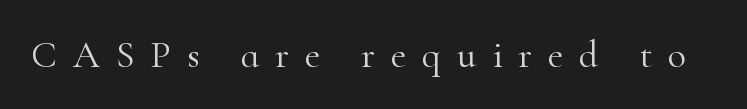
{"serif": "yes", "italic": "no", "bold": "no", "weight": "light", "width": "normal", "stroke_contrast": "high", "x_height": "small", "monospaced": "no", "underline": "no", "letter_spacing": "wide", "letter_spacing_em": 0.42, "glyph_px": 38}
